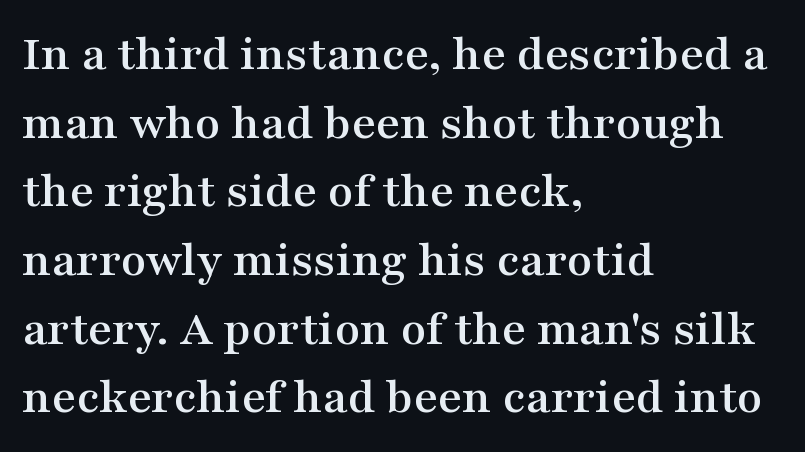
Q: Is the text italic (slanted)? A: No, it is upright.
Q: Is the typeface a serif or a sans-serif typeface? A: Serif.
Q: Is the text underlined? A: No.
Q: How is the paragraph aligned? A: Left-aligned.
Q: Is the spacing between letters normal or unusually wide? A: Normal.
Q: Is the spacing between lines tight, normal or loose? A: Normal.
Q: Width (condensed, normal, or wide)? A: Wide.
Q: Stroke contrast? A: Medium.
Q: x-height? A: Medium.
Q: Monospaced? A: No.
